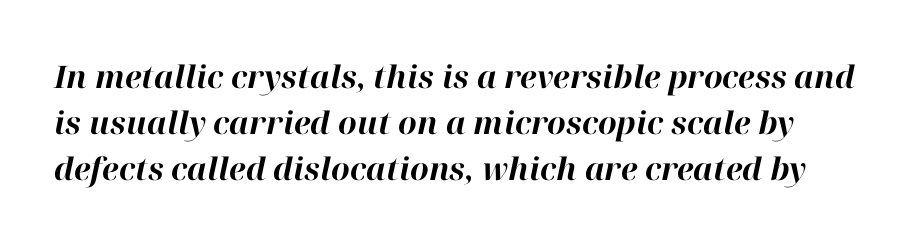
The image shows 31 px bold type, italic (leaning right); set normal line spacing (1.48x), normal letter spacing, not underlined; high stroke contrast and a medium x-height.
